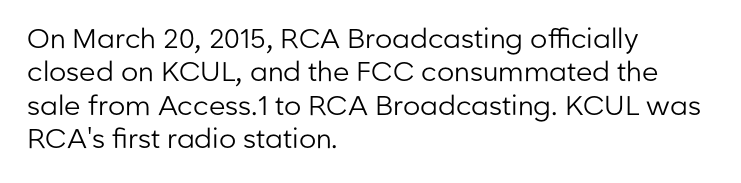
Q: Is the text bold? A: No.
Q: Is the text italic (slanted)? A: No, it is upright.
Q: Is the text underlined? A: No.
Q: How is the paragraph aligned? A: Left-aligned.
Q: Is the spacing between letters normal or unusually wide? A: Normal.
